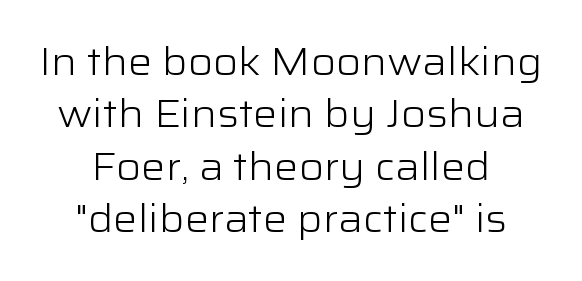
{"serif": "no", "italic": "no", "bold": "no", "weight": "light", "width": "wide", "stroke_contrast": "low", "x_height": "medium", "monospaced": "no", "underline": "no", "align": "center", "line_spacing": "normal", "line_spacing_ratio": 1.38, "letter_spacing": "normal", "letter_spacing_em": 0.0, "glyph_px": 38}
